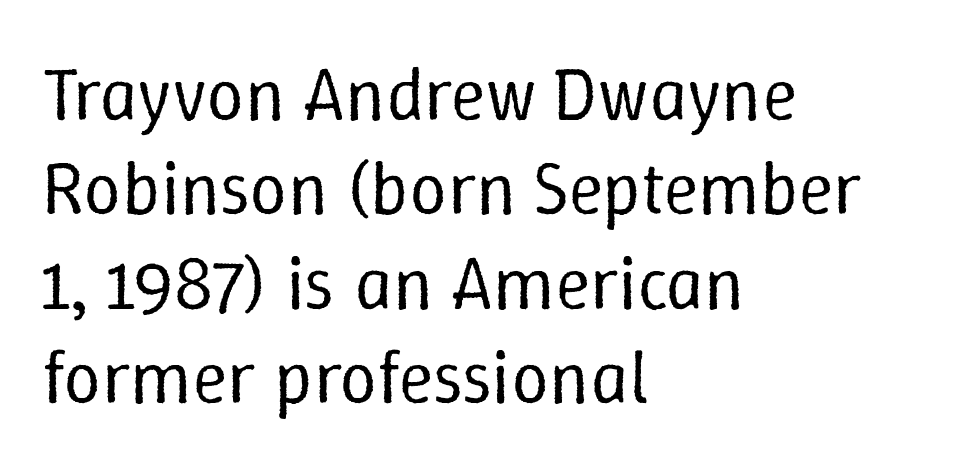
{"italic": "no", "bold": "no", "weight": "regular", "width": "normal", "stroke_contrast": "low", "x_height": "medium", "monospaced": "no", "underline": "no", "align": "left", "line_spacing": "normal", "line_spacing_ratio": 1.26, "letter_spacing": "normal", "letter_spacing_em": 0.0, "glyph_px": 75}
